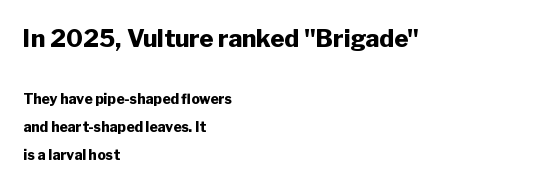
Lines of text with bare space underneath. In this sample the first text group is rendered at the bigger scale. Characters remain perfectly vertical along every line. Reading down the block, your eye returns to a fixed left position each line. The passage shown stacks its lines with a broad gap.
